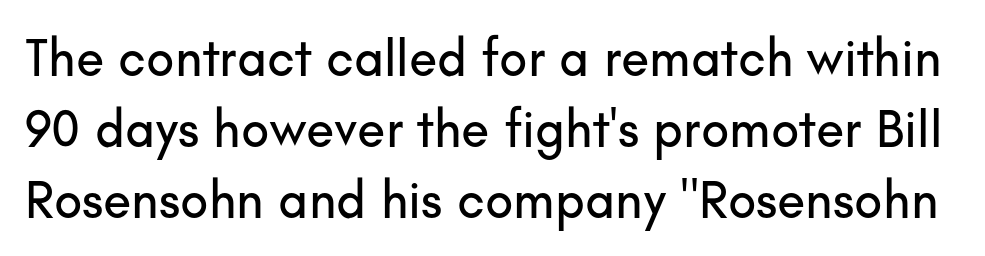
The image shows 52 px sans-serif type, upright; set normal line spacing (1.37x), normal letter spacing, not underlined; low stroke contrast and a small x-height.
